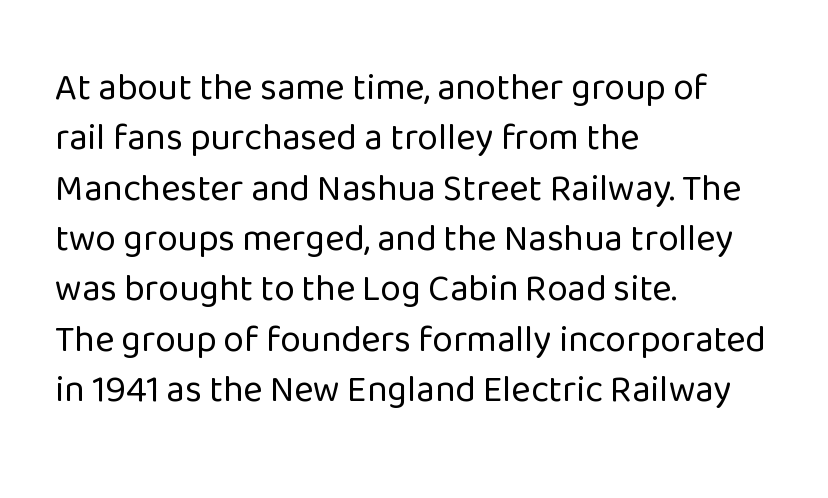
Q: Is the text bold? A: No.
Q: Is the text italic (slanted)? A: No, it is upright.
Q: Is the typeface a serif or a sans-serif typeface? A: Sans-serif.
Q: Is the text underlined? A: No.
Q: How is the paragraph aligned? A: Left-aligned.
Q: Is the spacing between letters normal or unusually wide? A: Normal.
Q: Is the spacing between lines tight, normal or loose? A: Normal.
Q: Width (condensed, normal, or wide)? A: Normal.
Q: Stroke contrast? A: Low.
Q: x-height? A: Medium.
Q: Monospaced? A: No.
